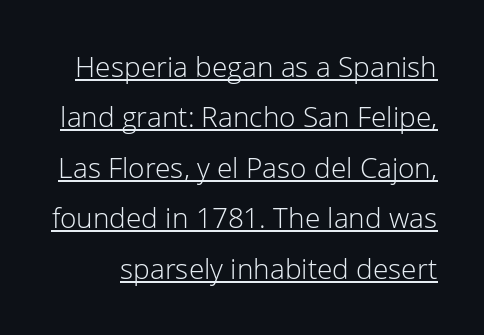
Q: Is the text bold? A: No.
Q: Is the text italic (slanted)? A: No, it is upright.
Q: Is the typeface a serif or a sans-serif typeface? A: Sans-serif.
Q: Is the text underlined? A: Yes.
Q: Is the spacing between letters normal or unusually wide? A: Normal.
Q: Width (condensed, normal, or wide)? A: Normal.
Q: Stroke contrast? A: Low.
Q: x-height? A: Medium.
Q: Monospaced? A: No.
